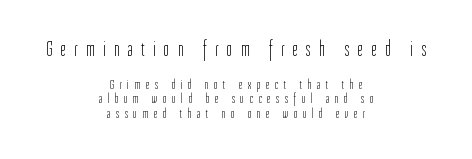
The image shows 21 px text type, upright; set centered, tight line spacing (1.04x), unusually wide letter spacing (+0.42 em), not underlined; the first (top) block is 1.5x larger.
